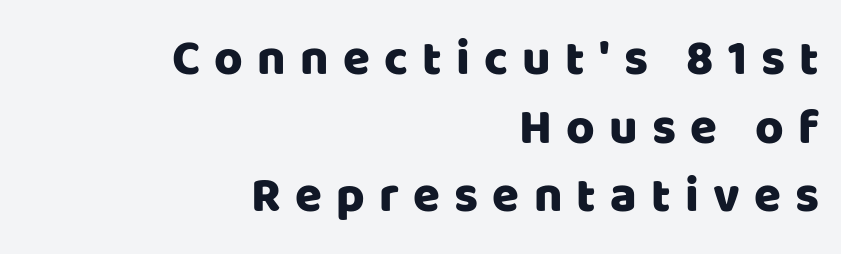
Q: Is the text italic (slanted)? A: No, it is upright.
Q: Is the typeface a serif or a sans-serif typeface? A: Sans-serif.
Q: Is the text underlined? A: No.
Q: How is the paragraph aligned? A: Right-aligned.
Q: Is the spacing between letters normal or unusually wide? A: Unusually wide.
Q: Is the spacing between lines tight, normal or loose? A: Normal.
Q: Width (condensed, normal, or wide)? A: Normal.
Q: Stroke contrast? A: Low.
Q: x-height? A: Large.
Q: Monospaced? A: No.
